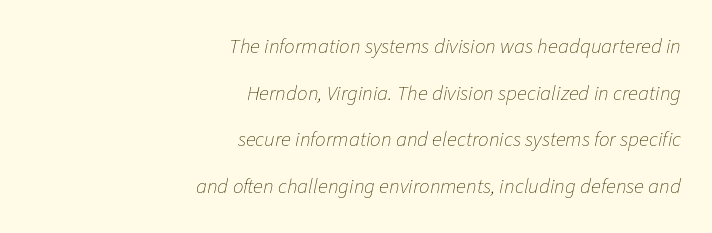
{"italic": "yes", "lean": "right", "slant_degrees": 11, "bold": "no", "underline": "no", "align": "right", "line_spacing": "loose", "line_spacing_ratio": 2.22, "letter_spacing": "normal", "letter_spacing_em": 0.0, "glyph_px": 21}
